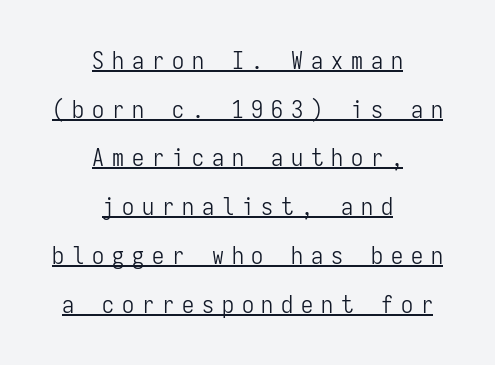
{"italic": "no", "bold": "no", "underline": "yes", "align": "center", "line_spacing": "loose", "line_spacing_ratio": 2.03, "letter_spacing": "wide", "letter_spacing_em": 0.33, "glyph_px": 24}
